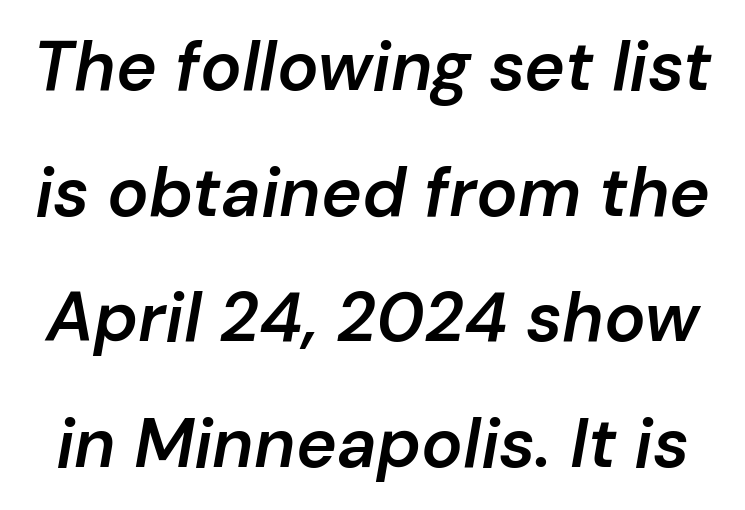
{"italic": "yes", "lean": "right", "slant_degrees": 10, "bold": "semi", "weight": "semibold", "width": "normal", "stroke_contrast": "low", "x_height": "medium", "monospaced": "no", "underline": "no", "line_spacing_ratio": 1.82, "letter_spacing": "normal", "letter_spacing_em": 0.0, "glyph_px": 69}
